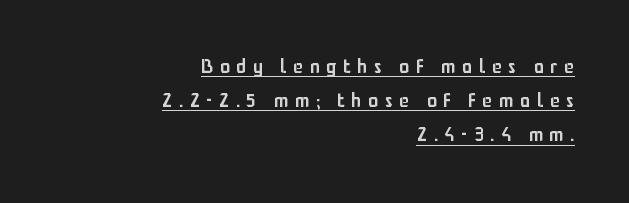
{"italic": "no", "bold": "semi", "underline": "yes", "align": "right", "line_spacing_ratio": 1.71, "letter_spacing": "wide", "letter_spacing_em": 0.34, "glyph_px": 20}
